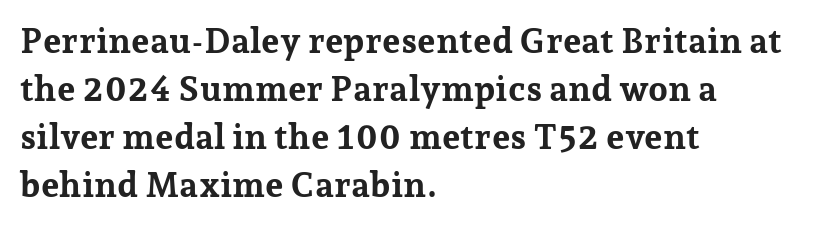
{"serif": "yes", "italic": "no", "bold": "yes", "weight": "bold", "width": "normal", "stroke_contrast": "low", "x_height": "medium", "monospaced": "no", "underline": "no", "align": "left", "line_spacing": "normal", "line_spacing_ratio": 1.37, "letter_spacing": "normal", "letter_spacing_em": 0.0, "glyph_px": 35}
